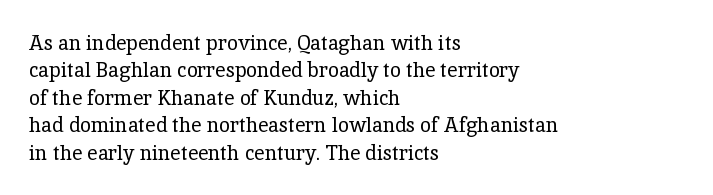
The image shows 20 px text type, upright; set left-aligned, normal line spacing (1.37x), normal letter spacing, not underlined.
